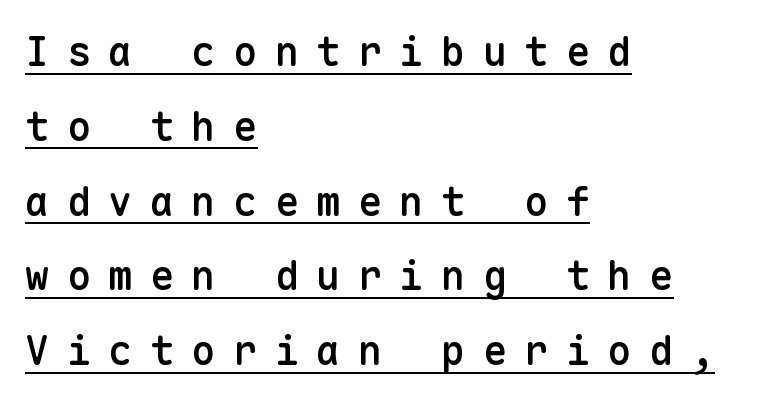
The image shows 40 px semibold sans-serif type, upright, monospaced; set left-aligned, line spacing 1.87x, unusually wide letter spacing (+0.44 em), underlined; low stroke contrast and a medium x-height.
